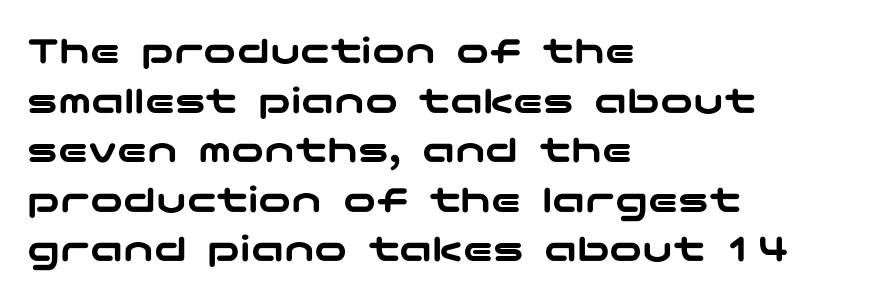
The image shows 41 px wide sans-serif type, upright; set left-aligned, line spacing 1.21x, normal letter spacing, not underlined; low stroke contrast and a medium x-height.
